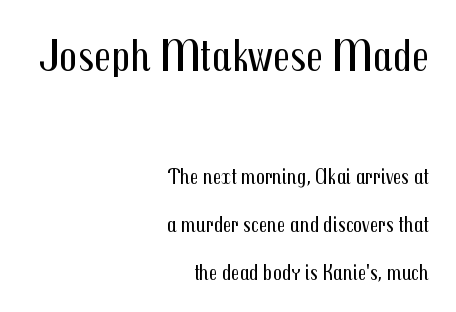
The image shows 45 px regular-weight, condensed sans-serif type, upright; set right-aligned, loose line spacing (2.19x), normal letter spacing, not underlined; the first (top) block is 2.05x larger; medium stroke contrast and a medium x-height.
